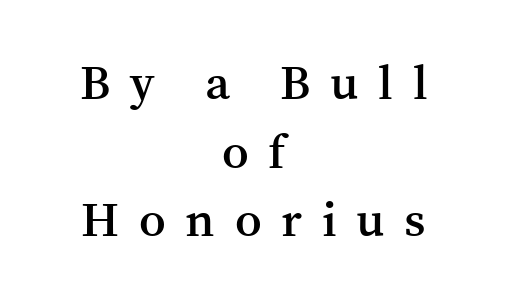
{"serif": "yes", "italic": "no", "bold": "semi", "weight": "semibold", "width": "normal", "stroke_contrast": "medium", "x_height": "medium", "monospaced": "no", "underline": "no", "align": "center", "line_spacing": "normal", "line_spacing_ratio": 1.43, "letter_spacing": "wide", "letter_spacing_em": 0.41, "glyph_px": 48}
